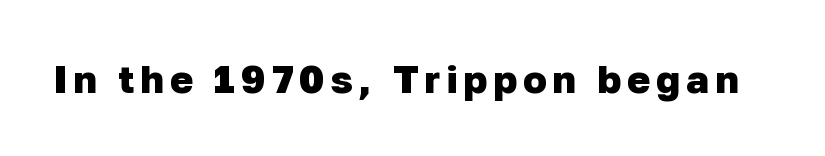
{"serif": "no", "bold": "yes", "weight": "heavy", "width": "normal", "stroke_contrast": "low", "x_height": "medium", "monospaced": "no", "underline": "no", "glyph_px": 39}
